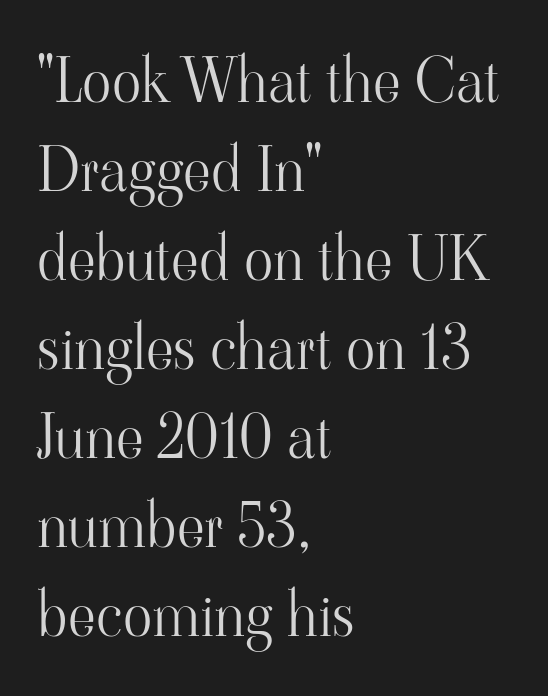
Q: Is the text bold? A: No.
Q: Is the text italic (slanted)? A: No, it is upright.
Q: Is the typeface a serif or a sans-serif typeface? A: Serif.
Q: Is the text underlined? A: No.
Q: How is the paragraph aligned? A: Left-aligned.
Q: Is the spacing between letters normal or unusually wide? A: Normal.
Q: Is the spacing between lines tight, normal or loose? A: Normal.
Q: Width (condensed, normal, or wide)? A: Normal.
Q: Stroke contrast? A: High.
Q: x-height? A: Small.
Q: Monospaced? A: No.
